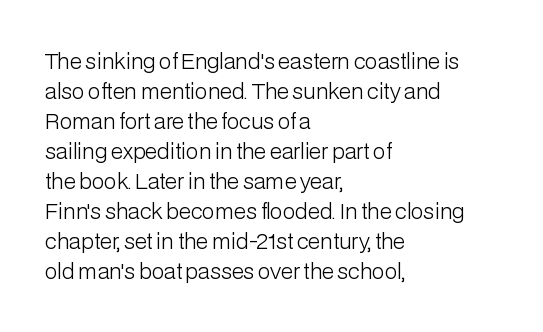
Compared with typical body copy, the letter spacing here is the same. The text block is weighted toward the left margin, trailing off unevenly rightward. The foot of each line stays bare and open. Evenly set lines give the paragraph a standard silhouette. Stroke thickness stays within the range of a standard reading face or lighter.
